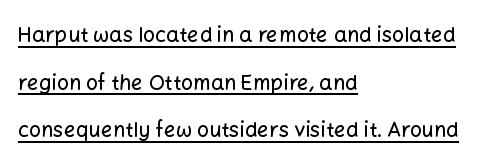
Q: Is the text italic (slanted)? A: No, it is upright.
Q: Is the text underlined? A: Yes.
Q: How is the paragraph aligned? A: Left-aligned.
Q: Is the spacing between letters normal or unusually wide? A: Normal.
Q: Is the spacing between lines tight, normal or loose? A: Loose.
